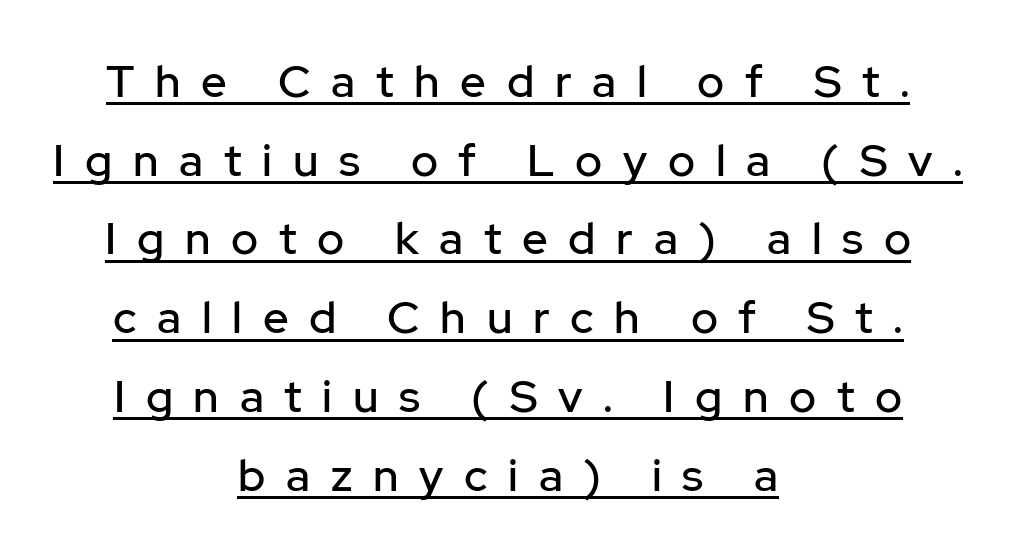
Q: Is the text italic (slanted)? A: No, it is upright.
Q: Is the typeface a serif or a sans-serif typeface? A: Sans-serif.
Q: Is the text underlined? A: Yes.
Q: How is the paragraph aligned? A: Centered.
Q: Is the spacing between letters normal or unusually wide? A: Unusually wide.
Q: Width (condensed, normal, or wide)? A: Normal.
Q: Stroke contrast? A: Low.
Q: x-height? A: Medium.
Q: Monospaced? A: No.
